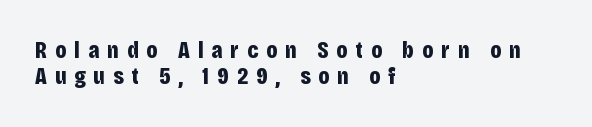
{"italic": "no", "bold": "yes", "underline": "no", "align": "left", "line_spacing": "tight", "line_spacing_ratio": 1.09, "letter_spacing": "wide", "letter_spacing_em": 0.33, "glyph_px": 24}
